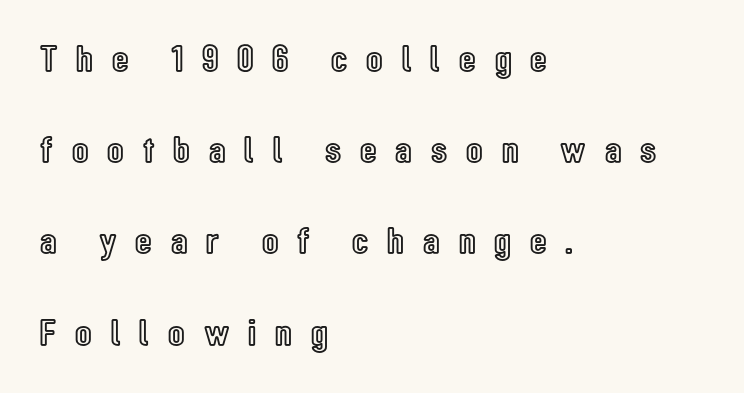
Q: Is the text italic (slanted)? A: No, it is upright.
Q: Is the text underlined? A: No.
Q: How is the paragraph aligned? A: Left-aligned.
Q: Is the spacing between letters normal or unusually wide? A: Unusually wide.
Q: Is the spacing between lines tight, normal or loose? A: Loose.
Q: Width (condensed, normal, or wide)? A: Condensed.
Q: x-height? A: Medium.
Q: Monospaced? A: No.
